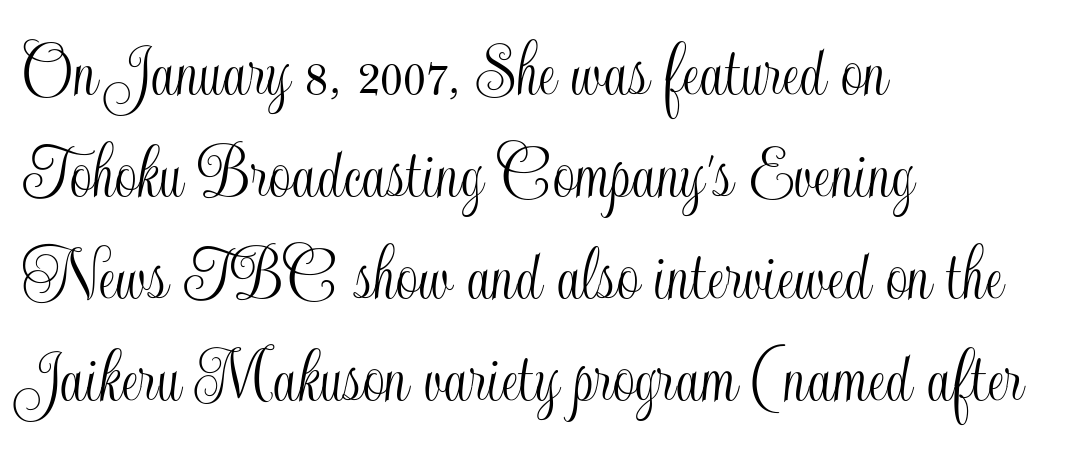
The image shows 79 px condensed type; set left-aligned, normal line spacing (1.29x), normal letter spacing, not underlined; a small x-height.
